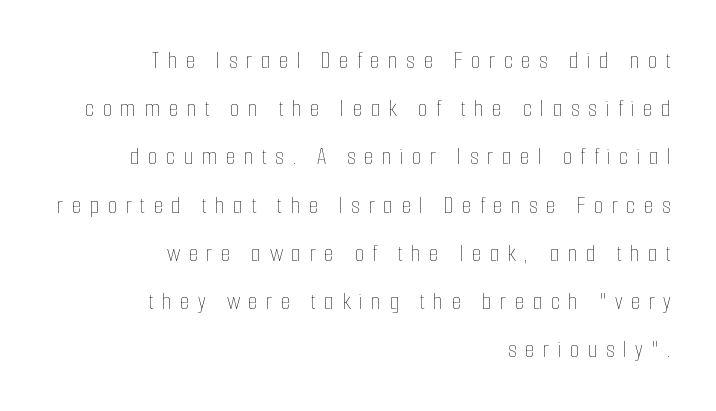
Q: Is the text bold? A: No.
Q: Is the text italic (slanted)? A: No, it is upright.
Q: Is the text underlined? A: No.
Q: How is the paragraph aligned? A: Right-aligned.
Q: Is the spacing between letters normal or unusually wide? A: Unusually wide.
Q: Is the spacing between lines tight, normal or loose? A: Loose.
